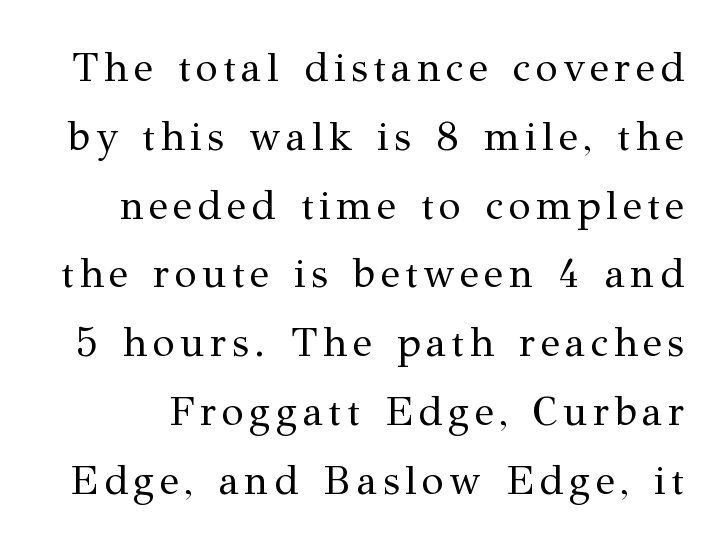
{"serif": "yes", "italic": "no", "bold": "no", "weight": "regular", "width": "normal", "stroke_contrast": "medium", "x_height": "medium", "monospaced": "no", "underline": "no", "line_spacing_ratio": 1.72, "glyph_px": 40}
